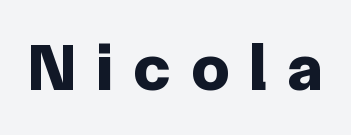
Q: Is the text bold? A: Yes.
Q: Is the text italic (slanted)? A: No, it is upright.
Q: Is the typeface a serif or a sans-serif typeface? A: Sans-serif.
Q: Is the text underlined? A: No.
Q: Is the spacing between letters normal or unusually wide? A: Unusually wide.
Q: Width (condensed, normal, or wide)? A: Normal.
Q: Stroke contrast? A: Low.
Q: x-height? A: Medium.
Q: Monospaced? A: No.
